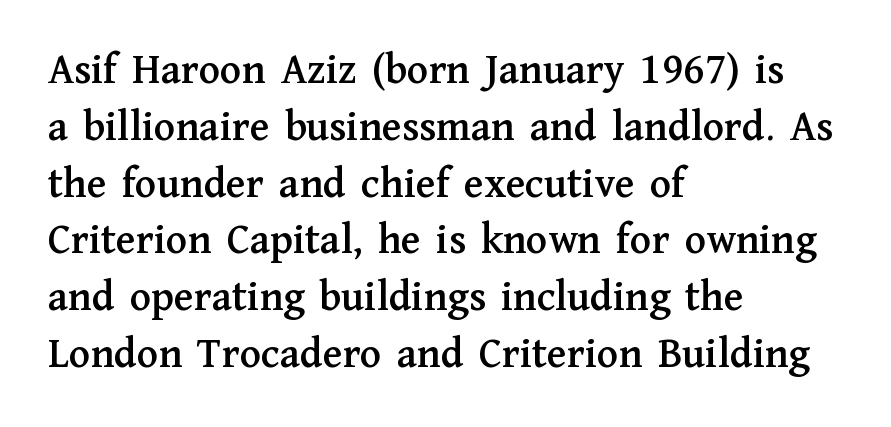
The typeface chosen for these lines features serifs. The lines in this sample share a left origin and differ only in where they stop. Designer's note — italics off, roman on. Character widths vary here, with narrow letters taking less room than wide ones. The rows are spaced the way most documents space them. Here the glyphs are tracked normally, forming tight word shapes.
